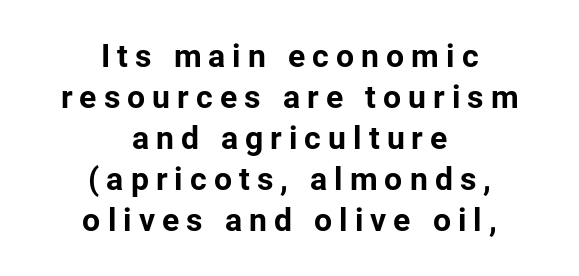
{"serif": "no", "italic": "no", "bold": "yes", "weight": "bold", "width": "normal", "stroke_contrast": "low", "x_height": "medium", "monospaced": "no", "underline": "no", "align": "center", "line_spacing": "normal", "line_spacing_ratio": 1.28, "letter_spacing": "wide", "letter_spacing_em": 0.22, "glyph_px": 32}
